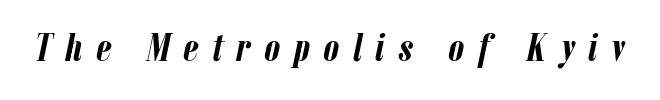
The image shows 39 px semibold, condensed type, italic (leaning right); set unusually wide letter spacing (+0.35 em), not underlined; low stroke contrast and a medium x-height.
